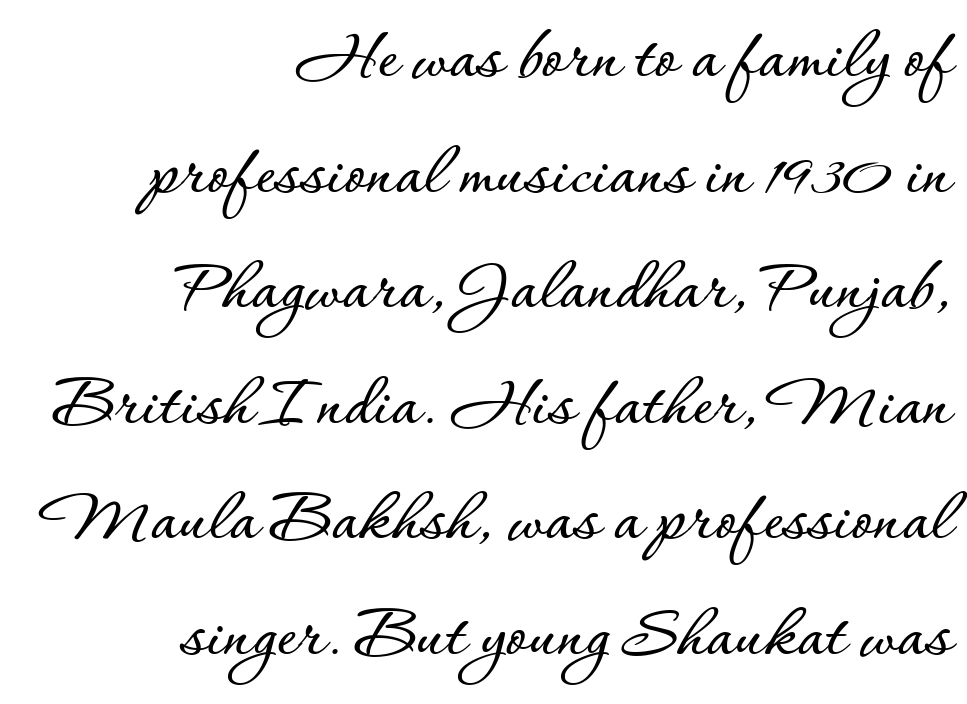
The image shows 76 px text type; set right-aligned, normal line spacing (1.52x), normal letter spacing, not underlined; low stroke contrast and a small x-height.
